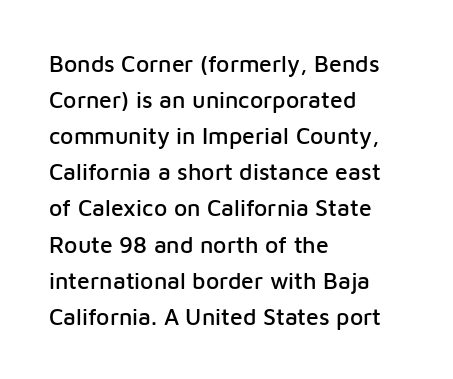
Regular leading. Check under the words: just untouched page. The type is set solid horizontally, with unmodified tracking. The paragraph has a hard left edge and a soft right edge.
